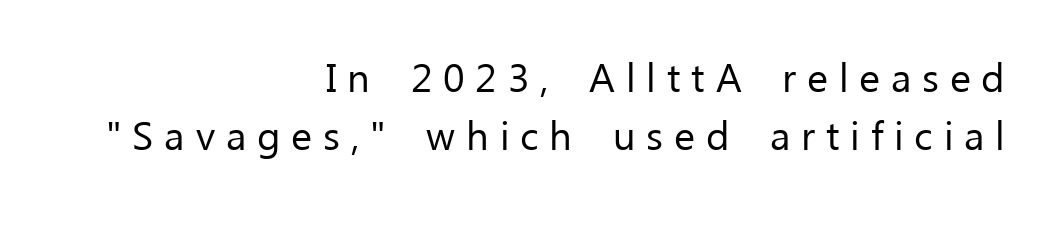
{"serif": "no", "italic": "no", "bold": "no", "weight": "regular", "width": "normal", "stroke_contrast": "low", "x_height": "medium", "monospaced": "no", "underline": "no", "align": "right", "line_spacing": "normal", "line_spacing_ratio": 1.45, "letter_spacing": "wide", "letter_spacing_em": 0.27, "glyph_px": 40}
